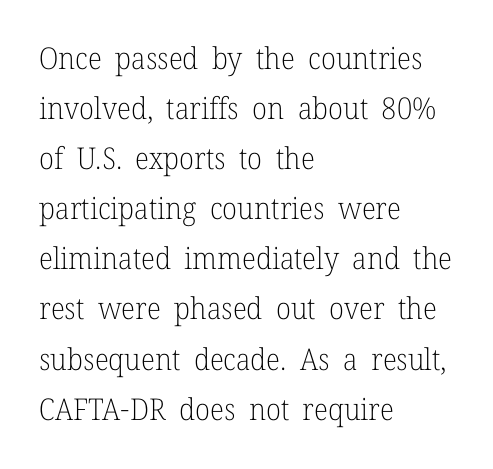
{"serif": "yes", "italic": "no", "bold": "no", "weight": "light", "width": "normal", "stroke_contrast": "low", "x_height": "medium", "monospaced": "no", "underline": "no", "align": "left", "line_spacing": "normal", "line_spacing_ratio": 1.67, "letter_spacing": "normal", "letter_spacing_em": 0.0, "glyph_px": 30}
